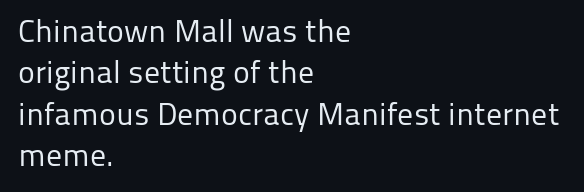
{"serif": "no", "italic": "no", "bold": "no", "weight": "regular", "width": "normal", "stroke_contrast": "low", "x_height": "medium", "monospaced": "no", "underline": "no", "align": "left", "line_spacing": "normal", "line_spacing_ratio": 1.29, "letter_spacing": "normal", "letter_spacing_em": 0.0, "glyph_px": 32}
